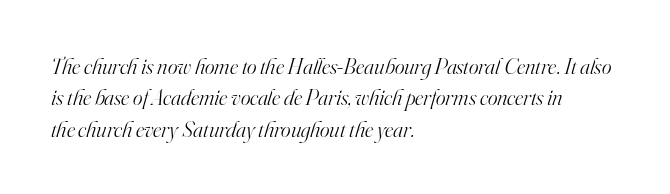
The baseline area is clear. The rendering uses a moderate line-height, typical for paragraphs. Is the letter spacing exaggerated? No — it looks like the ordinary default. If you drew a ruler down the left edge, every line would touch it. This reads as an unemphasized weight, regular at the heaviest. These lines were composed using italics.
